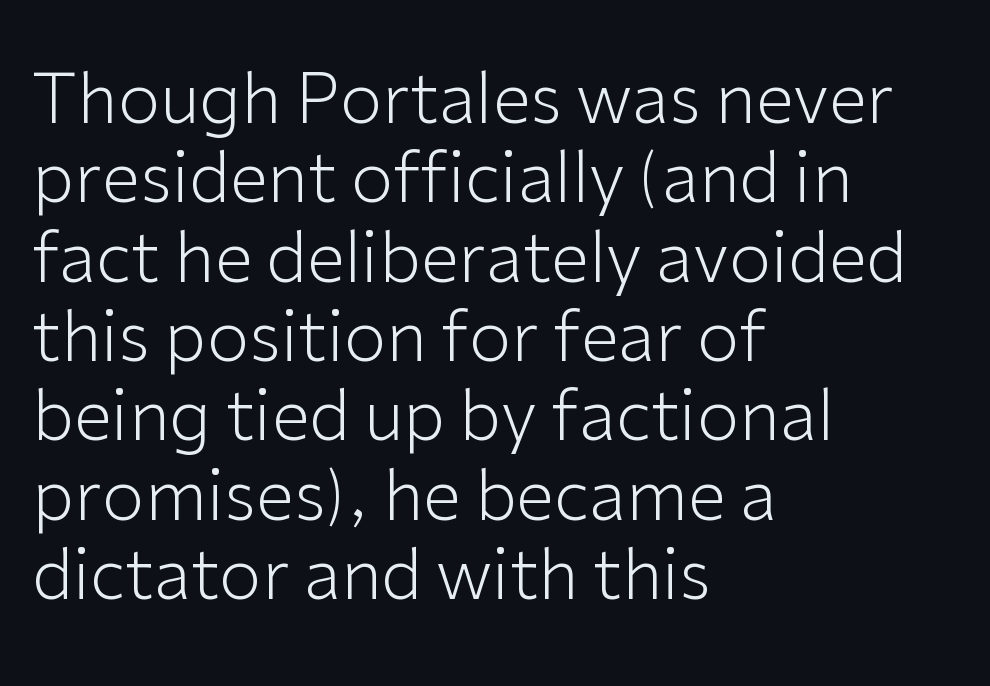
{"serif": "no", "italic": "no", "bold": "no", "weight": "light", "width": "normal", "stroke_contrast": "low", "x_height": "medium", "monospaced": "no", "underline": "no", "align": "left", "line_spacing": "tight", "line_spacing_ratio": 1.15, "letter_spacing": "normal", "letter_spacing_em": 0.0, "glyph_px": 69}
